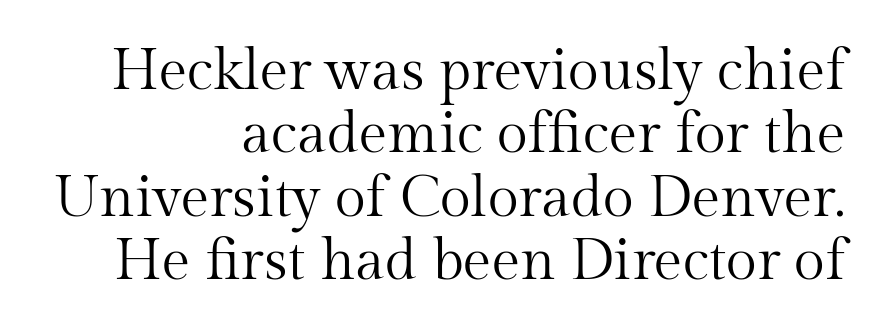
{"serif": "yes", "italic": "no", "bold": "no", "weight": "regular", "width": "normal", "stroke_contrast": "medium", "x_height": "medium", "monospaced": "no", "underline": "no", "align": "right", "line_spacing": "tight", "line_spacing_ratio": 1.11, "letter_spacing": "normal", "letter_spacing_em": 0.0, "glyph_px": 57}
